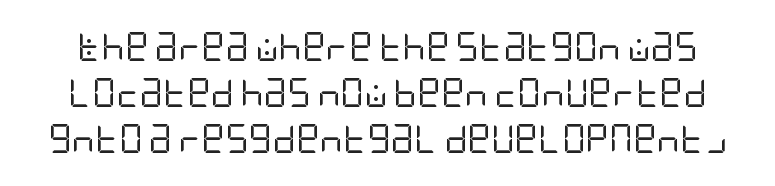
Q: Is the text bold? A: No.
Q: Is the text italic (slanted)? A: No, it is upright.
Q: Is the typeface a serif or a sans-serif typeface? A: Sans-serif.
Q: Is the text underlined? A: No.
Q: Is the spacing between letters normal or unusually wide? A: Normal.
Q: Is the spacing between lines tight, normal or loose? A: Normal.
Q: Width (condensed, normal, or wide)? A: Condensed.
Q: Stroke contrast? A: Low.
Q: x-height? A: Large.
